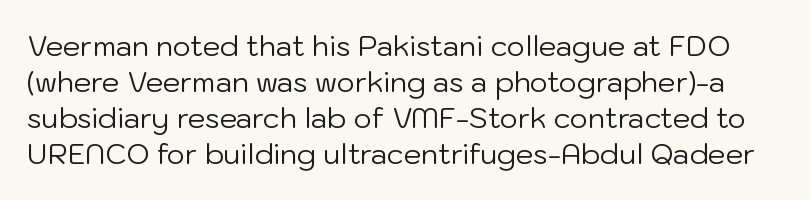
The image shows 28 px regular-weight sans-serif type, upright; set normal line spacing (1.29x), normal letter spacing, not underlined; low stroke contrast and a medium x-height.
